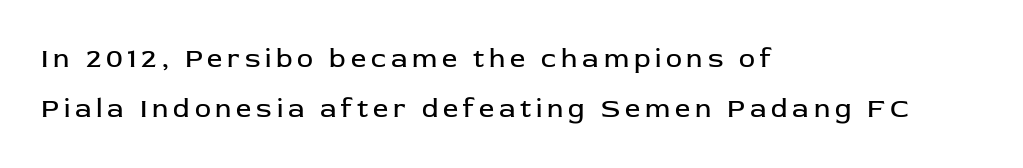
Q: Is the text bold? A: No.
Q: Is the text italic (slanted)? A: No, it is upright.
Q: Is the text underlined? A: No.
Q: How is the paragraph aligned? A: Left-aligned.
